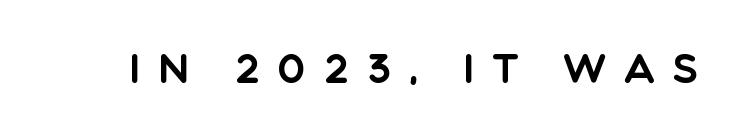
You could not count columns in this text — the font is proportionally spaced. Look at the bottom of the vertical strokes: they stop flat, with no serifs. If you drew a line through each stem, it would be perfectly vertical. Here the glyphs are tracked loosely, breaking word shapes into spaced letters.
